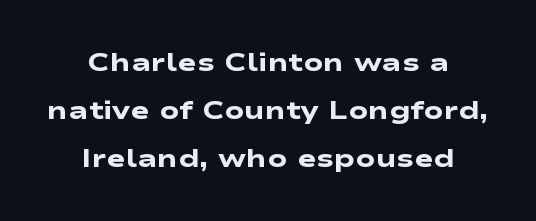
Weight check: bold — yes, fully. Nobody drew a line under any word here. Students, note that the glyphs here touch the page at normal intervals. These lines are centered, leaving both edges ragged.
